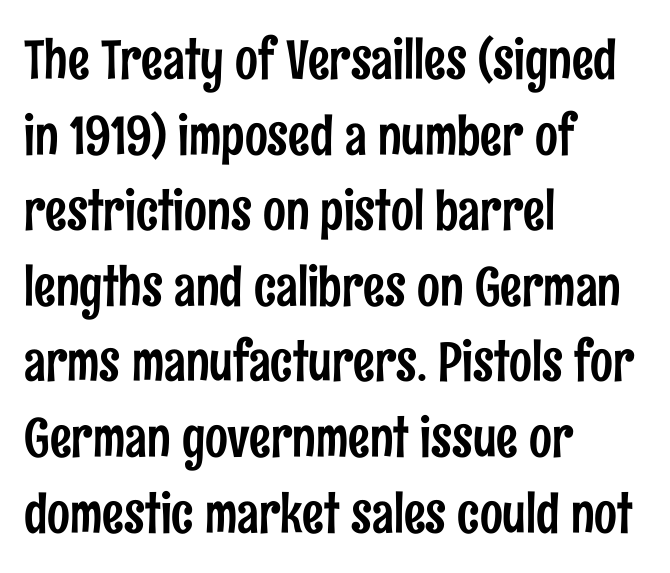
Q: Is the text italic (slanted)? A: No, it is upright.
Q: Is the typeface a serif or a sans-serif typeface? A: Sans-serif.
Q: Is the text underlined? A: No.
Q: How is the paragraph aligned? A: Left-aligned.
Q: Is the spacing between letters normal or unusually wide? A: Normal.
Q: Is the spacing between lines tight, normal or loose? A: Normal.
Q: Width (condensed, normal, or wide)? A: Condensed.
Q: Stroke contrast? A: Low.
Q: x-height? A: Medium.
Q: Monospaced? A: No.
